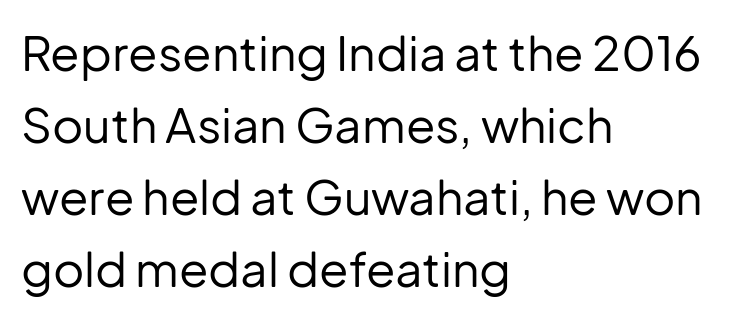
The image shows 48 px regular-weight sans-serif type, upright; set left-aligned, normal line spacing (1.5x), normal letter spacing, not underlined; low stroke contrast and a medium x-height.
